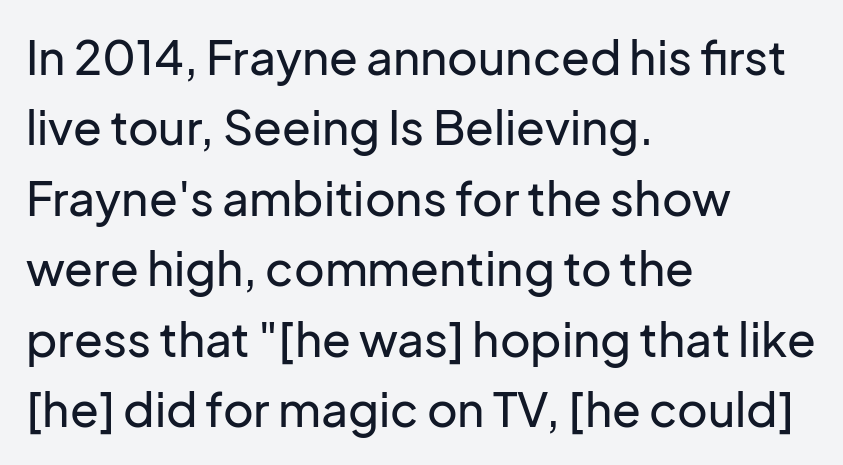
Q: Is the text italic (slanted)? A: No, it is upright.
Q: Is the typeface a serif or a sans-serif typeface? A: Sans-serif.
Q: Is the text underlined? A: No.
Q: How is the paragraph aligned? A: Left-aligned.
Q: Is the spacing between letters normal or unusually wide? A: Normal.
Q: Is the spacing between lines tight, normal or loose? A: Normal.
Q: Width (condensed, normal, or wide)? A: Normal.
Q: Stroke contrast? A: Low.
Q: x-height? A: Medium.
Q: Monospaced? A: No.
